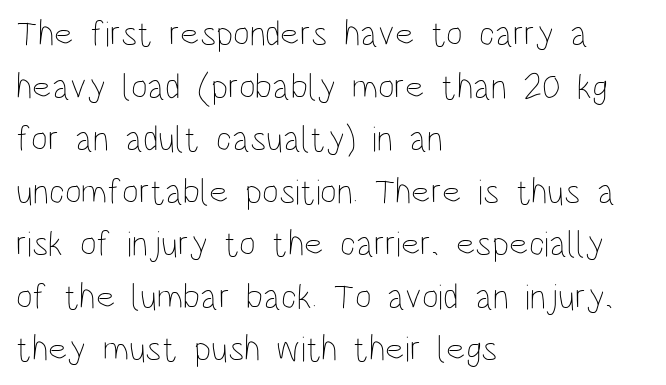
Q: Is the text bold? A: No.
Q: Is the text italic (slanted)? A: No, it is upright.
Q: Is the text underlined? A: No.
Q: How is the paragraph aligned? A: Left-aligned.
Q: Is the spacing between letters normal or unusually wide? A: Normal.
Q: Is the spacing between lines tight, normal or loose? A: Normal.
Q: Width (condensed, normal, or wide)? A: Condensed.
Q: Stroke contrast? A: Low.
Q: x-height? A: Large.
Q: Monospaced? A: No.
